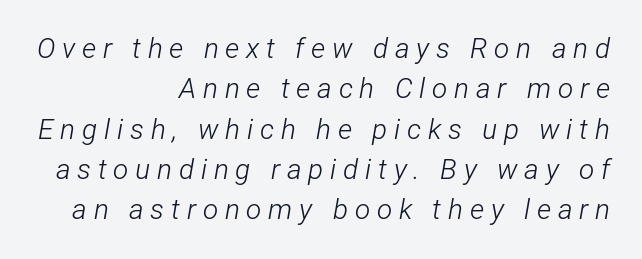
The image shows 28 px light, condensed type, italic (leaning right); set right-aligned, normal line spacing (1.44x), unusually wide letter spacing (+0.24 em), not underlined; low stroke contrast and a medium x-height.
